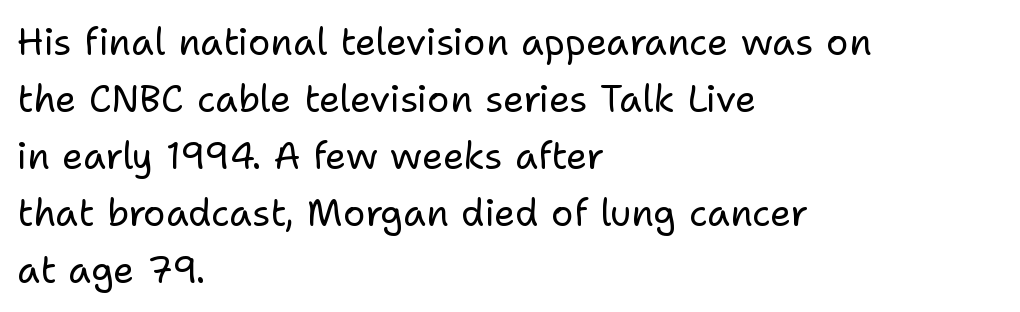
The image shows 37 px regular-weight sans-serif type, upright; set left-aligned, normal line spacing (1.54x), normal letter spacing, not underlined; low stroke contrast and a medium x-height.
